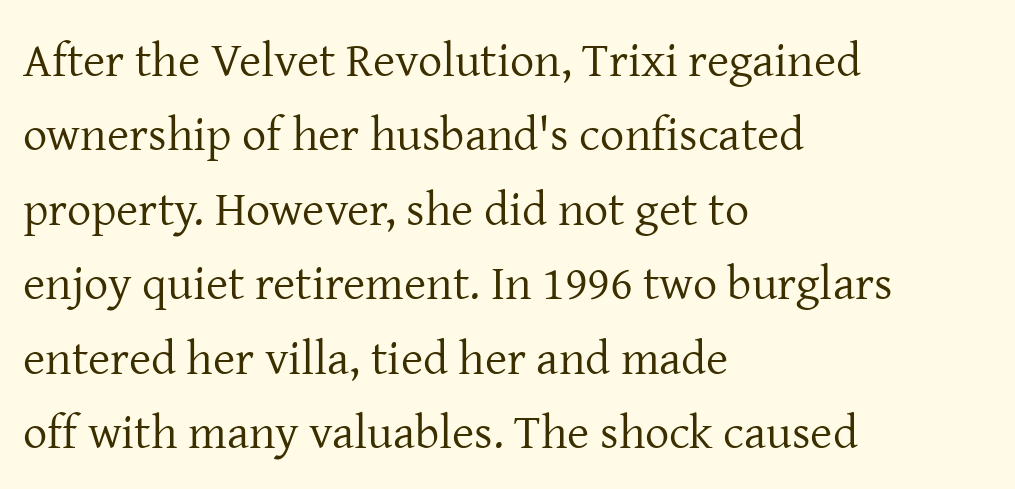
Q: Is the text bold? A: No.
Q: Is the text italic (slanted)? A: No, it is upright.
Q: Is the typeface a serif or a sans-serif typeface? A: Serif.
Q: Is the text underlined? A: No.
Q: How is the paragraph aligned? A: Left-aligned.
Q: Is the spacing between letters normal or unusually wide? A: Normal.
Q: Is the spacing between lines tight, normal or loose? A: Normal.
Q: Width (condensed, normal, or wide)? A: Normal.
Q: Stroke contrast? A: Low.
Q: x-height? A: Medium.
Q: Monospaced? A: No.
